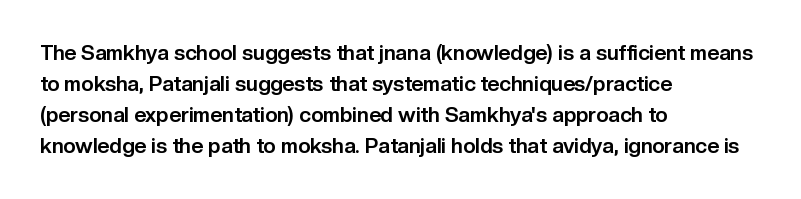
These lines keep a tight, regular rhythm from letter to letter. The typesetting leans heavy: a genuine bold. Line beginnings align vertically; line endings do not. If you drew a line through each stem, it would be perfectly vertical. Letters rest on an invisible, unmarked baseline.
